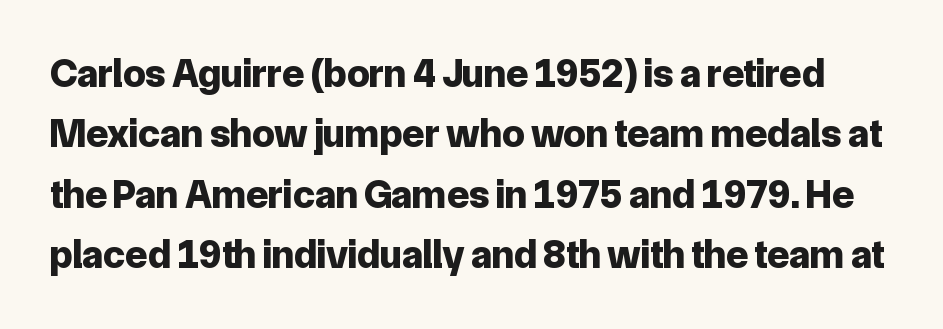
The glyphs have the mass of a bold cut. The typeface chosen for these lines omits serifs. Lines of text with bare space underneath. It's the straight-up-and-down kind of type. The rendering uses a moderate line-height, typical for paragraphs. Is this a fixed-width face? No — the glyphs have proportional, varying widths.
